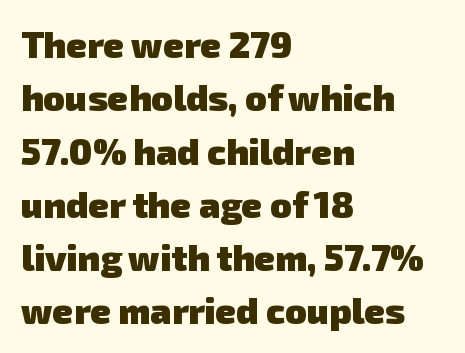
{"serif": "no", "bold": "yes", "weight": "heavy", "width": "normal", "stroke_contrast": "low", "x_height": "medium", "monospaced": "no", "underline": "no", "align": "left", "line_spacing": "normal", "line_spacing_ratio": 1.48, "letter_spacing": "normal", "letter_spacing_em": 0.0, "glyph_px": 36}
